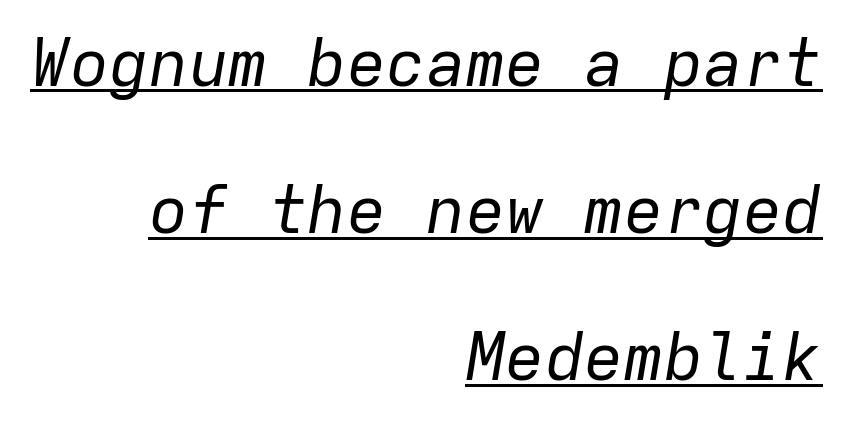
The designer dialed line spacing up above the default. The lines in this sample share a right terminus and differ only in where they begin. Unbolded letterforms with no extra heft. The letters march in equal steps, a hallmark of fixed-pitch type. You can see a thin bar hugging the bottom of the glyphs.
